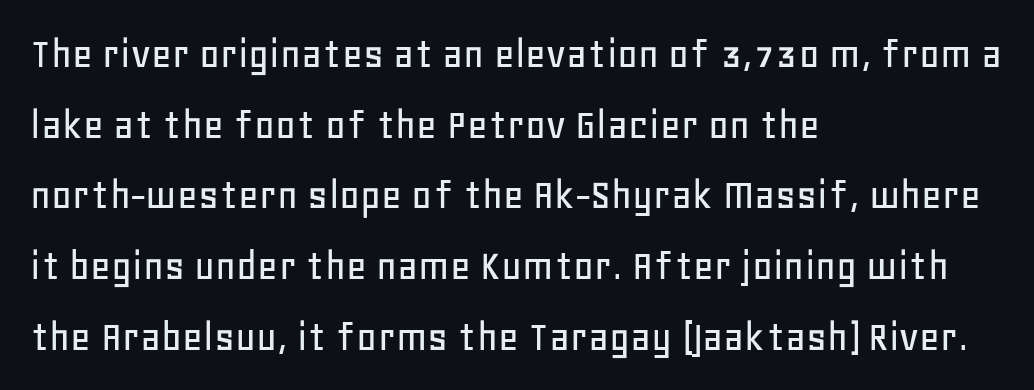
The image shows 45 px sans-serif type, upright; set left-aligned, normal line spacing (1.57x), normal letter spacing, not underlined; low stroke contrast and a large x-height.
